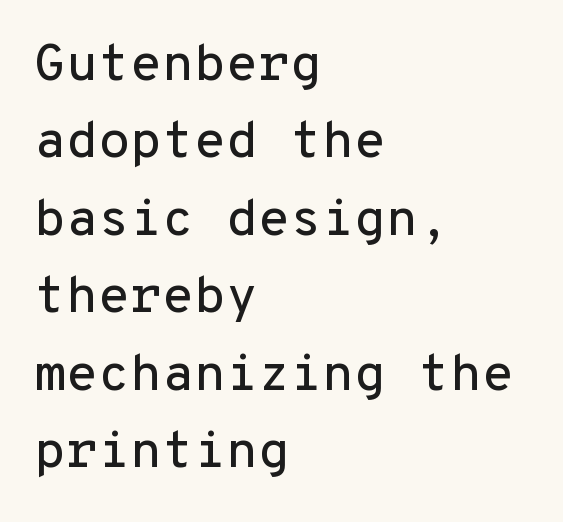
The image shows 52 px sans-serif type, upright, monospaced; set left-aligned, normal line spacing (1.49x), normal letter spacing, not underlined; low stroke contrast and a medium x-height.
